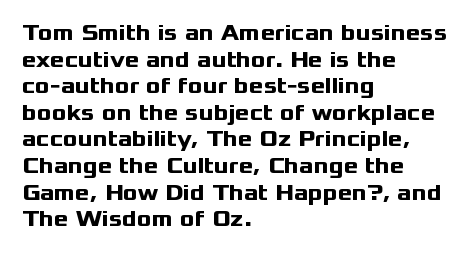
Q: Is the text bold? A: Yes.
Q: Is the text italic (slanted)? A: No, it is upright.
Q: Is the text underlined? A: No.
Q: How is the paragraph aligned? A: Left-aligned.
Q: Is the spacing between letters normal or unusually wide? A: Normal.
